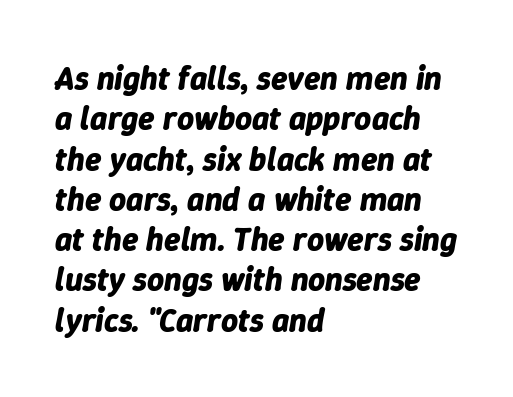
The image shows 33 px bold type, italic (leaning right); set left-aligned, line spacing 1.22x, normal letter spacing, not underlined; low stroke contrast and a medium x-height.
